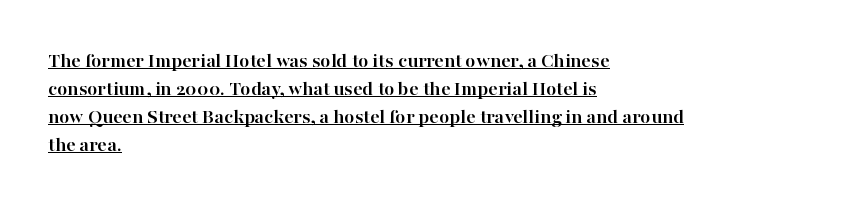
The image shows 21 px bold type, upright; set left-aligned, normal line spacing (1.34x), normal letter spacing, underlined.
